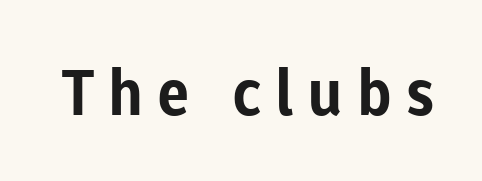
{"serif": "no", "italic": "no", "bold": "yes", "weight": "bold", "width": "normal", "stroke_contrast": "low", "x_height": "medium", "monospaced": "no", "underline": "no", "letter_spacing": "wide", "letter_spacing_em": 0.22, "glyph_px": 63}
